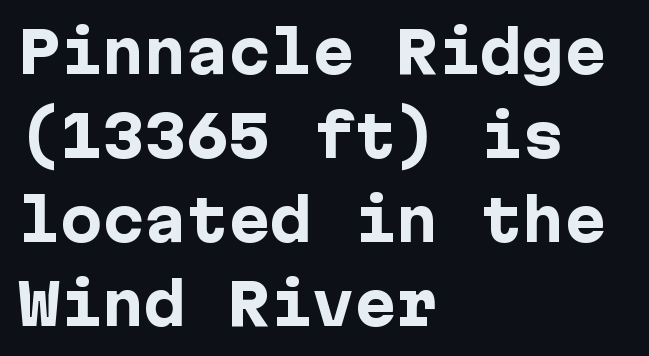
{"serif": "no", "italic": "no", "bold": "yes", "weight": "heavy", "width": "normal", "stroke_contrast": "low", "x_height": "medium", "underline": "no", "align": "left", "line_spacing": "normal", "line_spacing_ratio": 1.5, "letter_spacing": "normal", "letter_spacing_em": 0.0, "glyph_px": 56}
